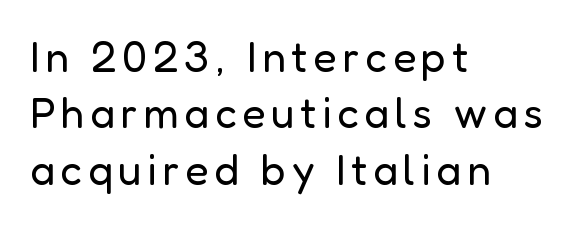
The image shows 43 px regular-weight sans-serif type, upright; set left-aligned, normal line spacing (1.31x), not underlined; low stroke contrast and a medium x-height.
